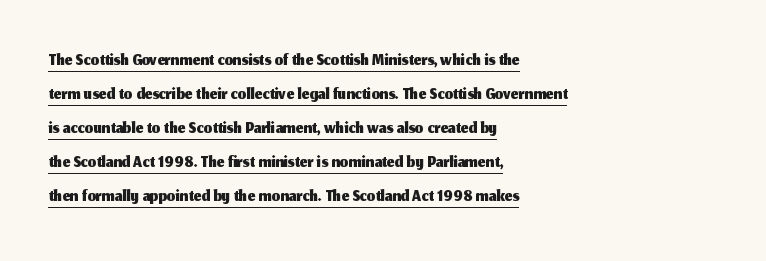
{"italic": "no", "underline": "yes", "align": "left", "line_spacing": "normal", "line_spacing_ratio": 1.26, "letter_spacing": "normal", "letter_spacing_em": 0.0, "glyph_px": 27}
